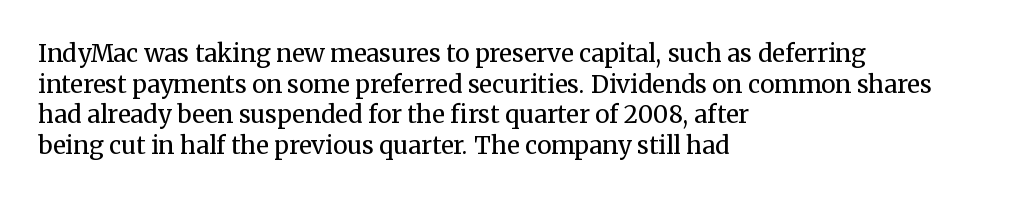
The image shows 24 px text type, upright; set left-aligned, normal line spacing (1.28x), normal letter spacing, not underlined.
